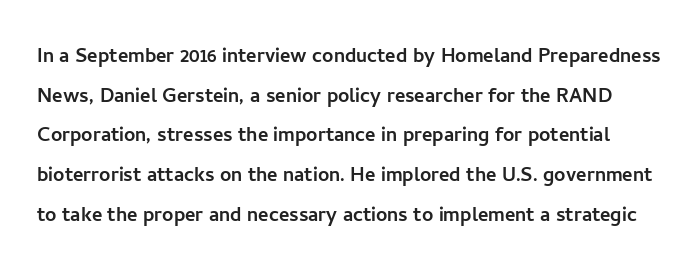
{"italic": "no", "underline": "no", "line_spacing": "normal", "line_spacing_ratio": 1.59, "letter_spacing": "normal", "letter_spacing_em": 0.0, "glyph_px": 25}
